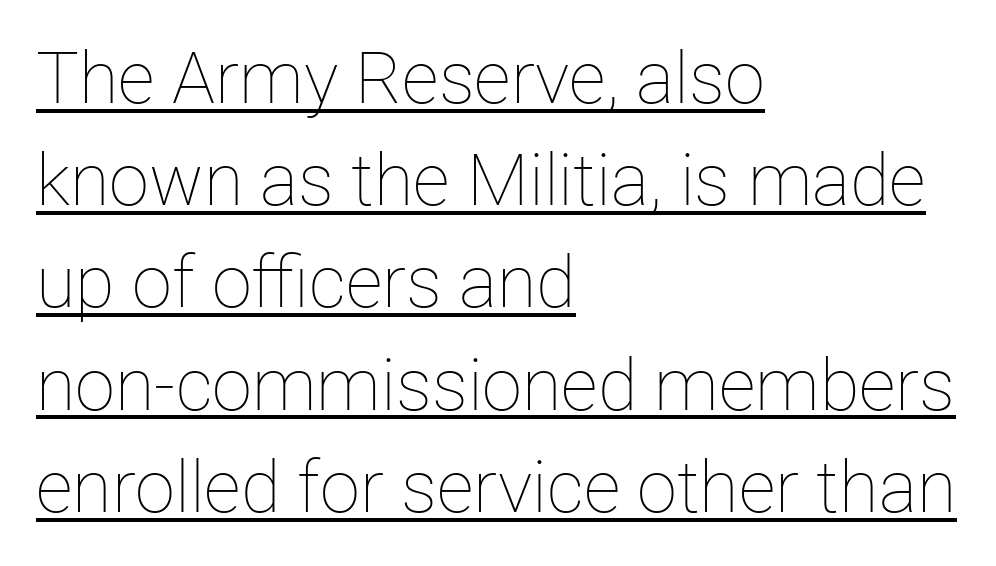
{"italic": "no", "bold": "no", "weight": "thin", "width": "normal", "stroke_contrast": "low", "x_height": "medium", "monospaced": "no", "underline": "yes", "align": "left", "line_spacing": "normal", "line_spacing_ratio": 1.42, "letter_spacing": "normal", "letter_spacing_em": 0.0, "glyph_px": 72}
